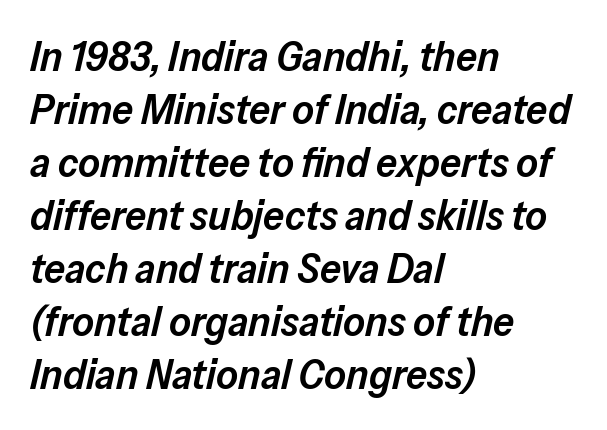
The image shows 42 px semibold type, italic (leaning right); set left-aligned, normal line spacing (1.26x), normal letter spacing, not underlined; low stroke contrast and a medium x-height.
